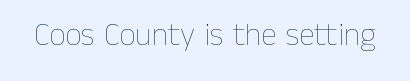
Characters remain perfectly vertical along every line. No chunkiness to these letters — they're not bold. You could not count columns in this text — the font is proportionally spaced. The gap between lines stays unmarked. This sample uses plain, unmodified letter spacing.
